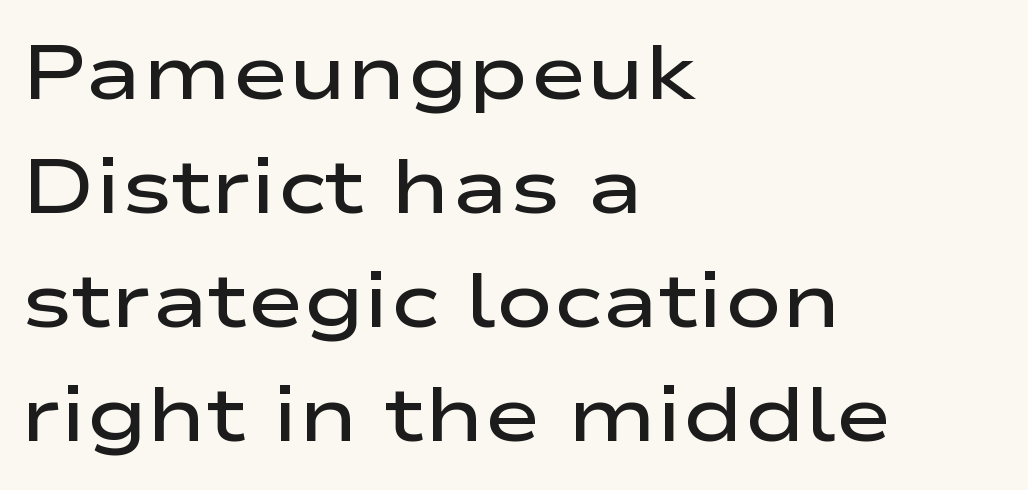
{"serif": "no", "italic": "no", "bold": "semi", "weight": "semibold", "width": "wide", "stroke_contrast": "low", "x_height": "medium", "monospaced": "no", "underline": "no", "align": "left", "line_spacing": "normal", "line_spacing_ratio": 1.48, "letter_spacing": "normal", "letter_spacing_em": 0.0, "glyph_px": 77}
